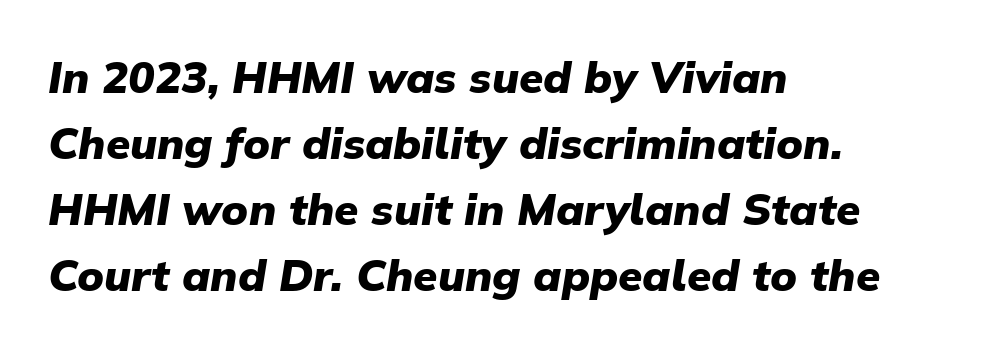
Honestly, the letter spacing is just normal — you wouldn't notice it. Weight: bold. In terms of posture, this sample is oblique. Here the designer chose a conventional face with non-uniform glyph widths. Each new line begins a customary step beneath the previous one.
